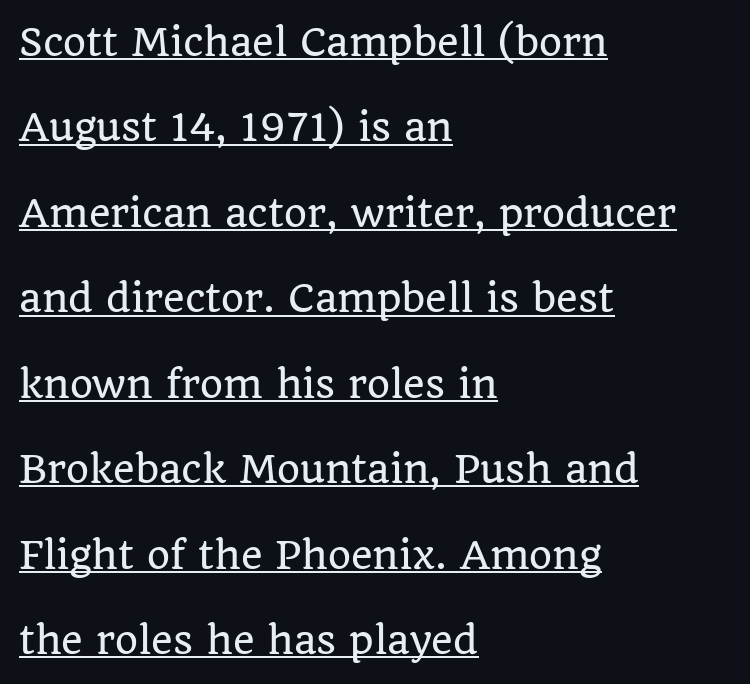
{"serif": "yes", "italic": "no", "width": "normal", "stroke_contrast": "low", "x_height": "large", "monospaced": "no", "underline": "yes", "align": "left", "line_spacing": "loose", "line_spacing_ratio": 2.31, "letter_spacing": "normal", "letter_spacing_em": 0.0, "glyph_px": 37}
